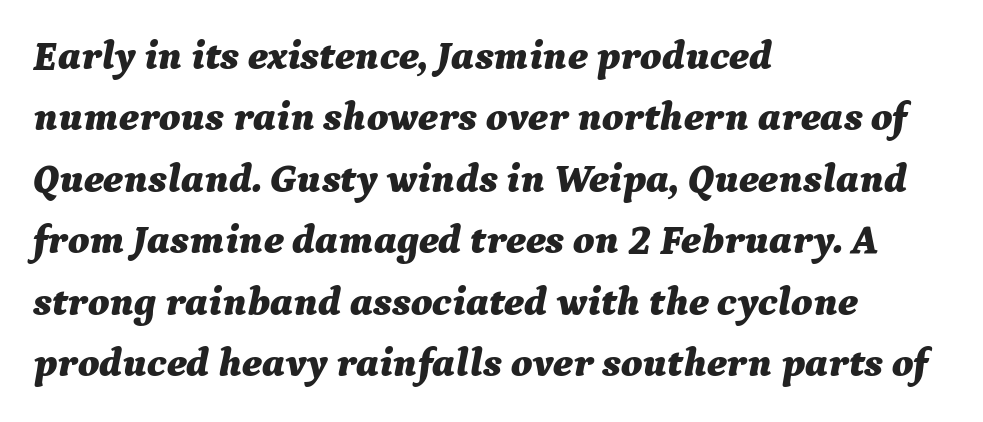
Q: Is the text bold? A: Yes.
Q: Is the text italic (slanted)? A: Yes, it leans right by about 9 degrees.
Q: Is the text underlined? A: No.
Q: How is the paragraph aligned? A: Left-aligned.
Q: Is the spacing between letters normal or unusually wide? A: Normal.
Q: Is the spacing between lines tight, normal or loose? A: Normal.
Q: Width (condensed, normal, or wide)? A: Normal.
Q: Stroke contrast? A: Medium.
Q: x-height? A: Medium.
Q: Monospaced? A: No.
